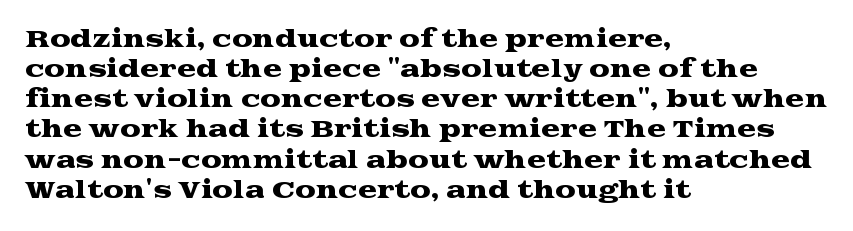
{"italic": "no", "underline": "no", "align": "left", "line_spacing": "normal", "line_spacing_ratio": 1.31, "letter_spacing": "normal", "letter_spacing_em": 0.0, "glyph_px": 23}
